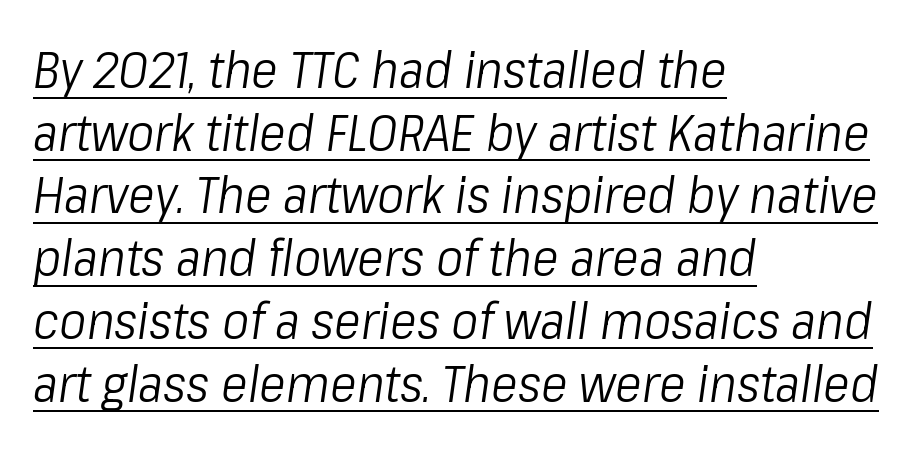
Q: Is the text bold? A: No.
Q: Is the text italic (slanted)? A: Yes, it leans right by about 8 degrees.
Q: Is the text underlined? A: Yes.
Q: How is the paragraph aligned? A: Left-aligned.
Q: Is the spacing between letters normal or unusually wide? A: Normal.
Q: Width (condensed, normal, or wide)? A: Condensed.
Q: Stroke contrast? A: Low.
Q: x-height? A: Medium.
Q: Monospaced? A: No.
